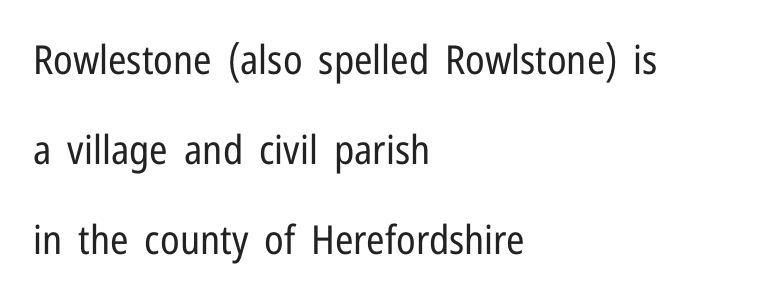
Nothing sits at the stroke ends, so this counts as sans-serif. Look at the tracking — it's just the regular setting, nothing added. This is roman type, the default non-slanted kind. The rendering uses a large line-height, opening up the rows.
